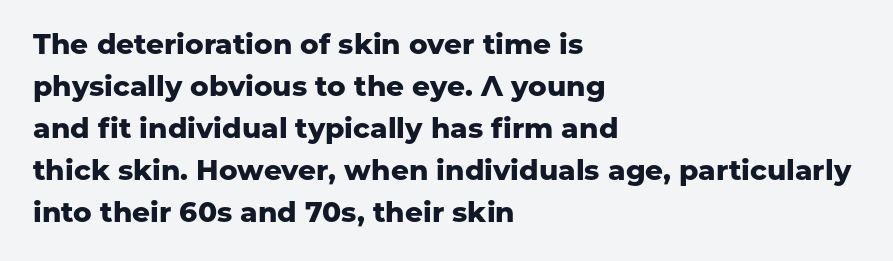
Normally led — the rows are evenly, conventionally spaced. A roman cut, with each character standing at attention. Each word holds together tightly as a unit, with standard inter-letter gaps. Unlike a traditional serif, this face leaves its strokes unadorned.
